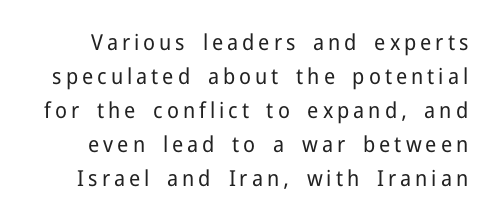
Q: Is the text bold? A: No.
Q: Is the text italic (slanted)? A: No, it is upright.
Q: Is the text underlined? A: No.
Q: Is the spacing between lines tight, normal or loose? A: Normal.
